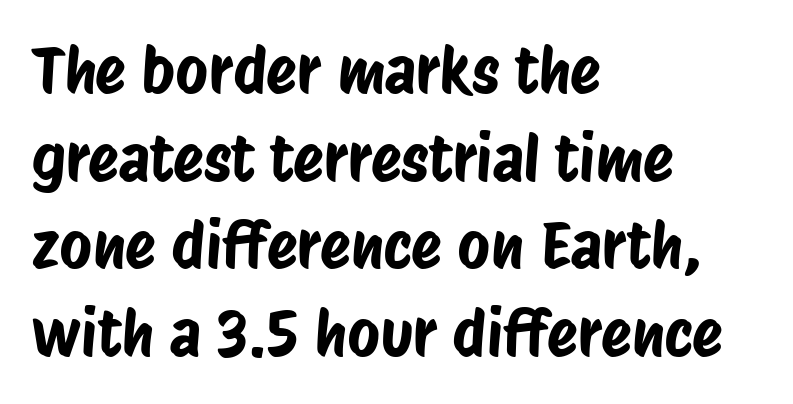
Q: Is the typeface a serif or a sans-serif typeface? A: Sans-serif.
Q: Is the text underlined? A: No.
Q: How is the paragraph aligned? A: Left-aligned.
Q: Is the spacing between letters normal or unusually wide? A: Normal.
Q: Is the spacing between lines tight, normal or loose? A: Normal.
Q: Width (condensed, normal, or wide)? A: Condensed.
Q: Stroke contrast? A: Low.
Q: x-height? A: Large.
Q: Monospaced? A: No.
